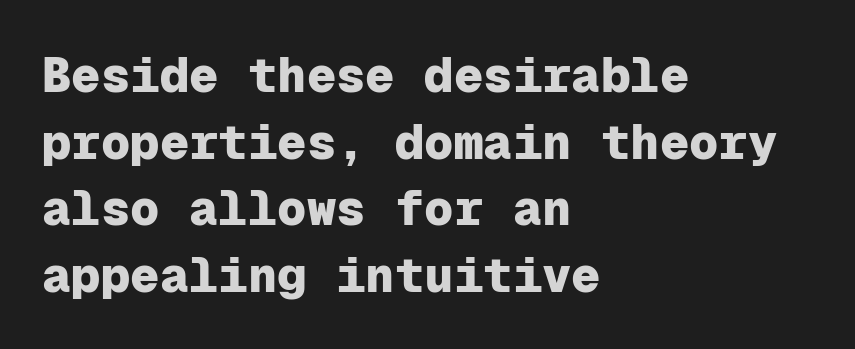
Q: Is the text bold? A: Yes.
Q: Is the text italic (slanted)? A: No, it is upright.
Q: Is the typeface a serif or a sans-serif typeface? A: Sans-serif.
Q: Is the text underlined? A: No.
Q: How is the paragraph aligned? A: Left-aligned.
Q: Is the spacing between letters normal or unusually wide? A: Normal.
Q: Is the spacing between lines tight, normal or loose? A: Normal.
Q: Width (condensed, normal, or wide)? A: Normal.
Q: Stroke contrast? A: Low.
Q: x-height? A: Medium.
Q: Monospaced? A: Yes.
